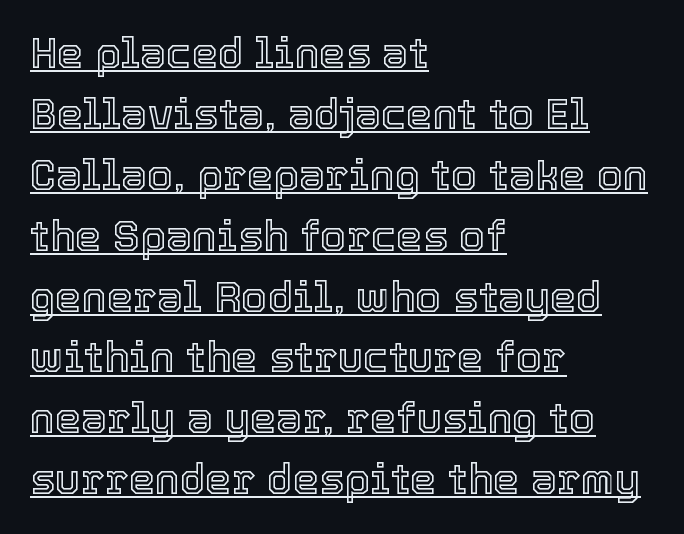
Q: Is the text italic (slanted)? A: No, it is upright.
Q: Is the text underlined? A: Yes.
Q: How is the paragraph aligned? A: Left-aligned.
Q: Is the spacing between letters normal or unusually wide? A: Normal.
Q: Is the spacing between lines tight, normal or loose? A: Normal.
Q: Width (condensed, normal, or wide)? A: Normal.
Q: x-height? A: Medium.
Q: Monospaced? A: No.
